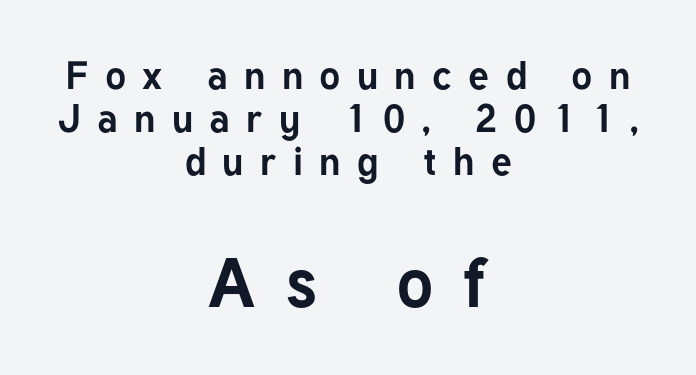
The image shows 69 px bold sans-serif type, upright; set centered, tight line spacing (1.1x), unusually wide letter spacing (+0.42 em), not underlined; the second (bottom) block is 1.77x larger; low stroke contrast and a medium x-height.
